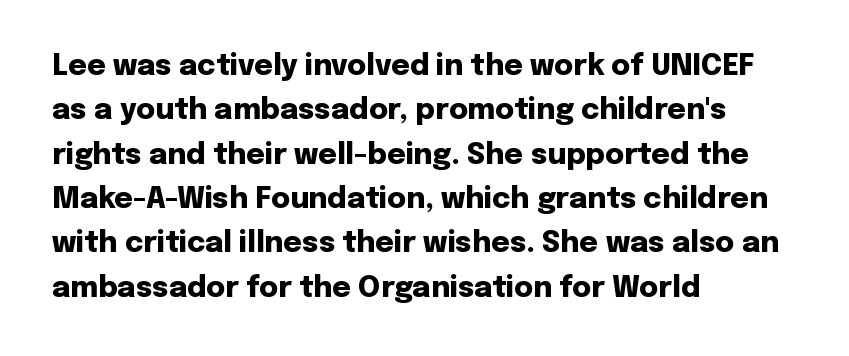
Each word holds together tightly as a unit, with standard inter-letter gaps. How would I describe the line gaps? Plain and ordinary. Chunky letters — that's bold for sure. A student would call this left alignment; a typographer would say flush left, rag right.
